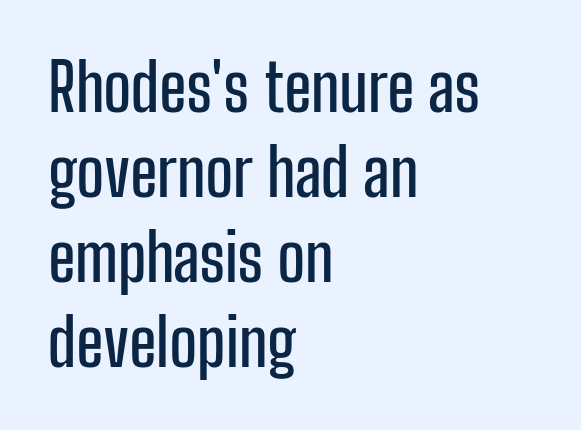
{"serif": "no", "italic": "no", "width": "condensed", "stroke_contrast": "low", "x_height": "medium", "monospaced": "no", "underline": "no", "align": "left", "line_spacing": "normal", "line_spacing_ratio": 1.31, "letter_spacing": "normal", "letter_spacing_em": 0.0, "glyph_px": 65}
